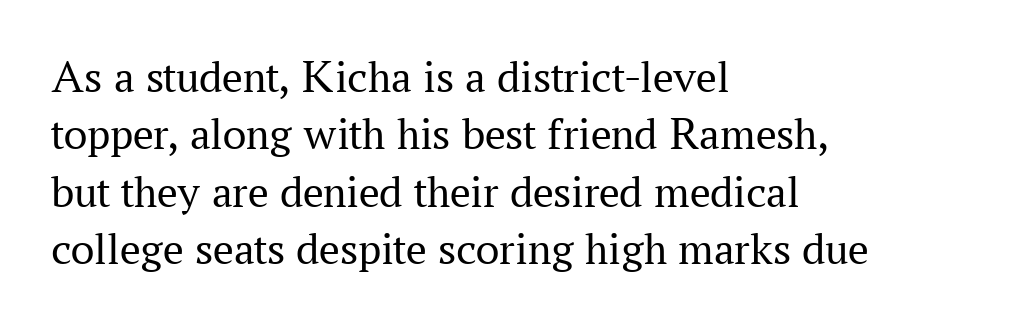
The image shows 46 px regular-weight serif type, upright; set left-aligned, normal line spacing (1.25x), normal letter spacing, not underlined; medium stroke contrast and a medium x-height.
